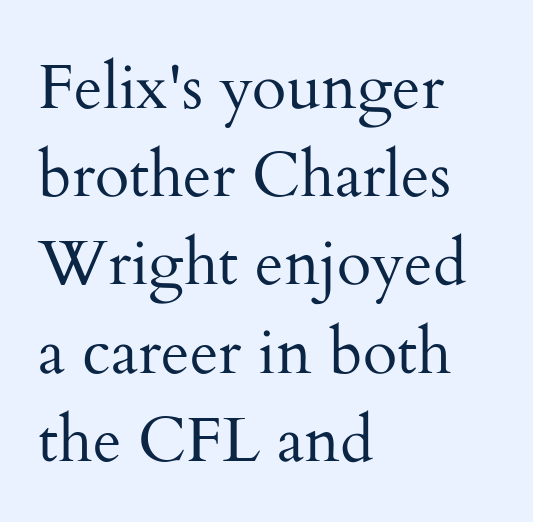
Q: Is the text bold? A: No.
Q: Is the text italic (slanted)? A: No, it is upright.
Q: Is the typeface a serif or a sans-serif typeface? A: Serif.
Q: Is the text underlined? A: No.
Q: How is the paragraph aligned? A: Left-aligned.
Q: Is the spacing between letters normal or unusually wide? A: Normal.
Q: Is the spacing between lines tight, normal or loose? A: Normal.
Q: Width (condensed, normal, or wide)? A: Normal.
Q: Stroke contrast? A: Medium.
Q: x-height? A: Small.
Q: Monospaced? A: No.
